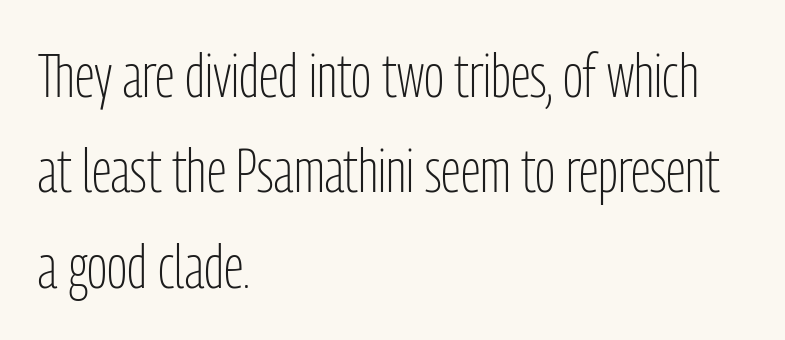
Q: Is the text bold? A: No.
Q: Is the text italic (slanted)? A: No, it is upright.
Q: Is the typeface a serif or a sans-serif typeface? A: Sans-serif.
Q: Is the text underlined? A: No.
Q: How is the paragraph aligned? A: Left-aligned.
Q: Is the spacing between letters normal or unusually wide? A: Normal.
Q: Is the spacing between lines tight, normal or loose? A: Normal.
Q: Width (condensed, normal, or wide)? A: Condensed.
Q: Stroke contrast? A: Low.
Q: x-height? A: Medium.
Q: Monospaced? A: No.
